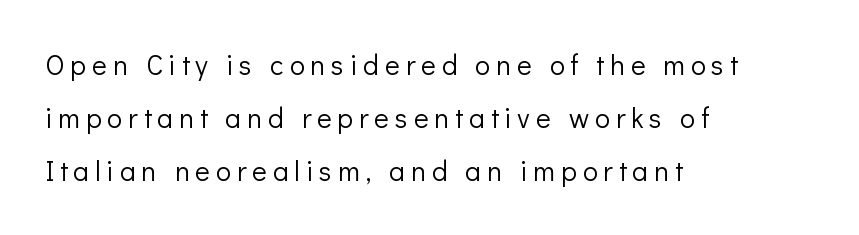
Q: Is the text bold? A: No.
Q: Is the text italic (slanted)? A: No, it is upright.
Q: Is the typeface a serif or a sans-serif typeface? A: Sans-serif.
Q: Is the text underlined? A: No.
Q: How is the paragraph aligned? A: Left-aligned.
Q: Is the spacing between letters normal or unusually wide? A: Unusually wide.
Q: Is the spacing between lines tight, normal or loose? A: Loose.
Q: Width (condensed, normal, or wide)? A: Normal.
Q: Stroke contrast? A: Low.
Q: x-height? A: Medium.
Q: Monospaced? A: No.
